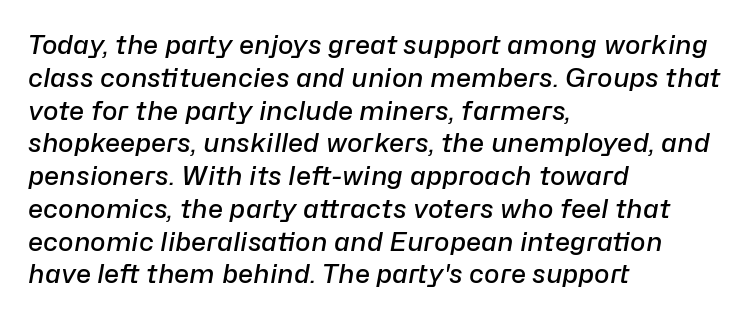
The image shows 26 px text type, italic (leaning right); set left-aligned, normal line spacing (1.26x), normal letter spacing, not underlined.
